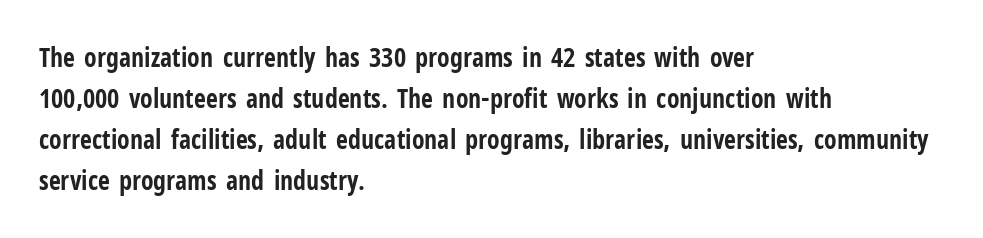
Q: Is the text bold? A: Yes.
Q: Is the text italic (slanted)? A: No, it is upright.
Q: Is the text underlined? A: No.
Q: How is the paragraph aligned? A: Left-aligned.
Q: Is the spacing between letters normal or unusually wide? A: Normal.
Q: Is the spacing between lines tight, normal or loose? A: Normal.
